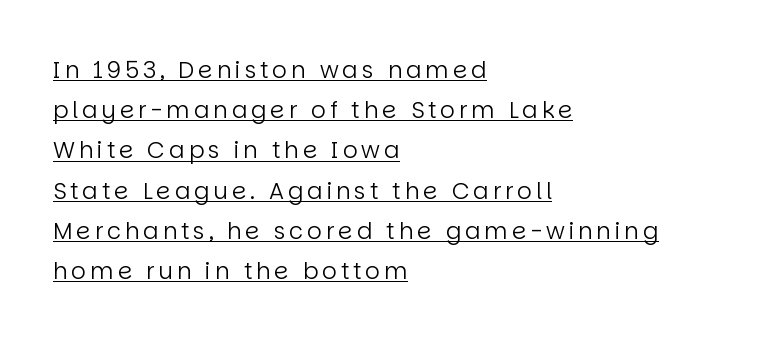
{"italic": "no", "bold": "no", "underline": "yes", "align": "left", "line_spacing_ratio": 1.75, "glyph_px": 23}
